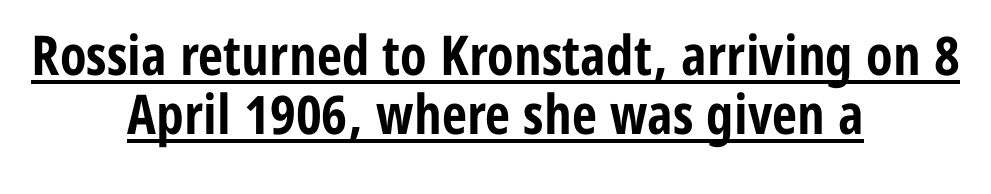
{"serif": "no", "italic": "no", "bold": "yes", "weight": "bold", "width": "condensed", "stroke_contrast": "low", "x_height": "medium", "monospaced": "no", "underline": "yes", "align": "center", "line_spacing": "tight", "line_spacing_ratio": 1.07, "letter_spacing": "normal", "letter_spacing_em": 0.0, "glyph_px": 55}
